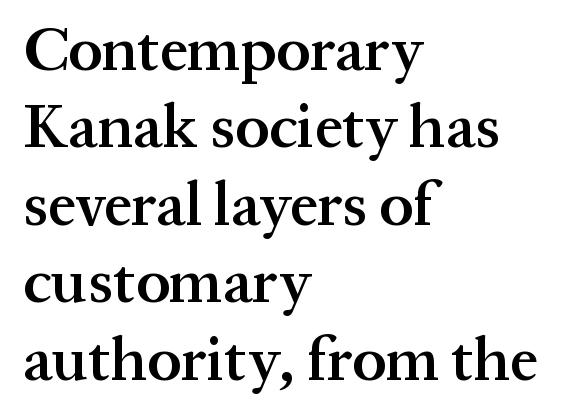
{"serif": "yes", "italic": "no", "bold": "semi", "weight": "semibold", "width": "normal", "stroke_contrast": "medium", "x_height": "medium", "monospaced": "no", "underline": "no", "align": "left", "line_spacing": "normal", "line_spacing_ratio": 1.25, "letter_spacing": "normal", "letter_spacing_em": 0.0, "glyph_px": 62}
